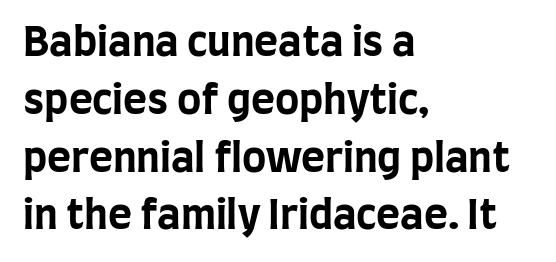
The image shows 41 px bold, condensed sans-serif type, upright; set left-aligned, normal line spacing (1.41x), normal letter spacing, not underlined; low stroke contrast and a large x-height.
